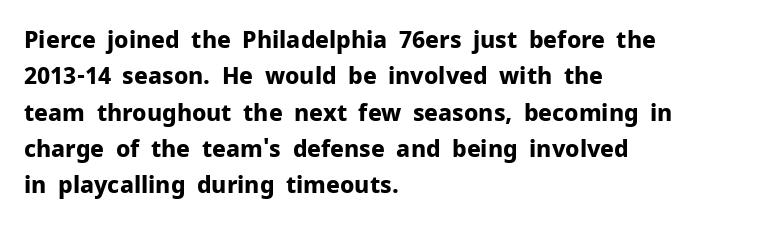
The text block is weighted toward the left margin, trailing off unevenly rightward. These lines carry a lot of weight — the face is fully bold. The letters stand upright; this is a roman face. Each row of text sits above clean, open space. This rendering leaves character spacing at its baseline value.
